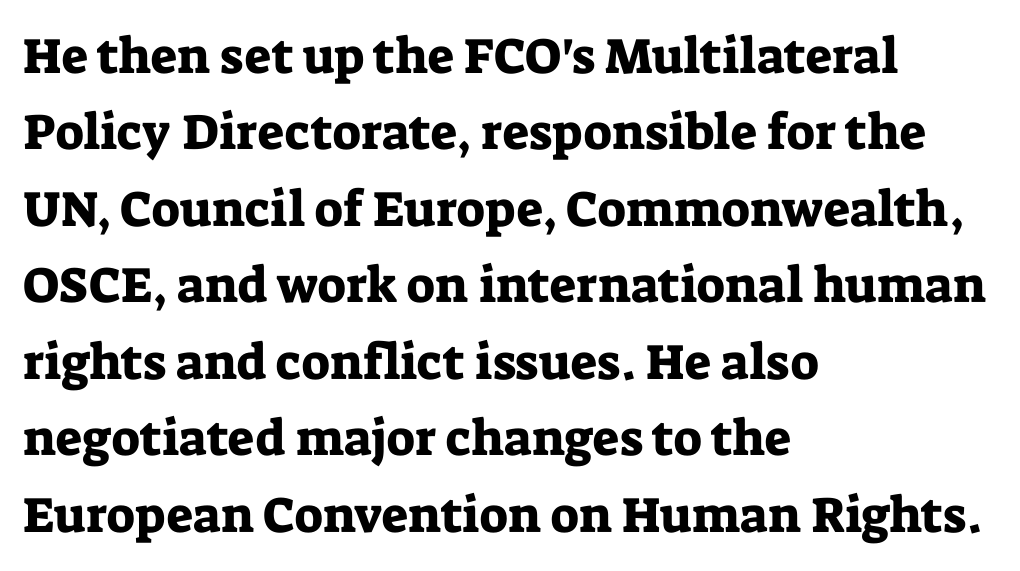
{"serif": "yes", "italic": "no", "width": "normal", "stroke_contrast": "low", "x_height": "medium", "monospaced": "no", "underline": "no", "align": "left", "line_spacing": "normal", "line_spacing_ratio": 1.53, "letter_spacing": "normal", "letter_spacing_em": 0.0, "glyph_px": 50}
